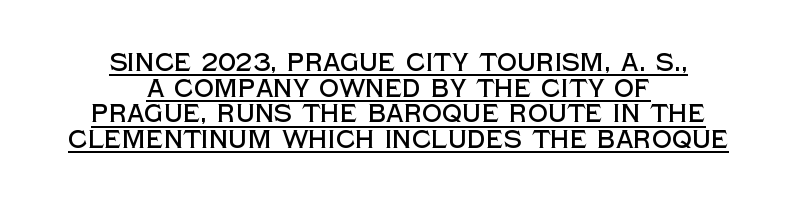
This block would grow much taller if given ordinary leading; it's compressed now. Short and long lines alike share a common midpoint. Style check: upright. Letter spacing: default.
